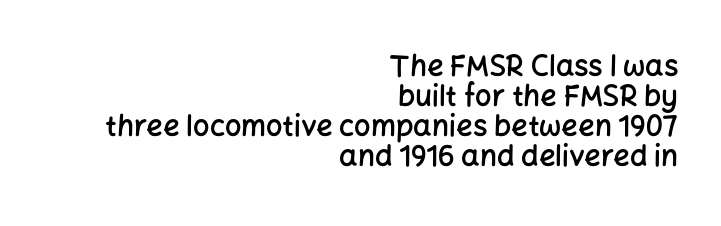
Baseline-to-baseline distance is barely more than the letter height. Short and long lines alike share a common ending point at right. I'd call this a sans setting — the letters go barefoot. The passage shown has conventional tracking throughout. The glyphs have the mass of a demibold cut, below bold. Designer's note — italics off, roman on.
